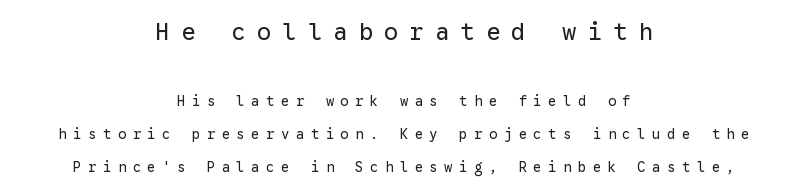
Successive baselines arrive slowly, with a big drop between each. Descenders hang freely into open space. Someone cranked the tracking dial way up on this one. The earlier block is typeset at a bigger size than the later block.
